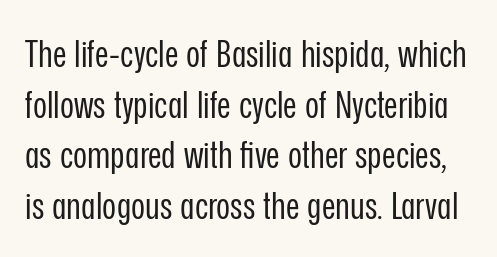
{"serif": "no", "italic": "no", "bold": "no", "weight": "regular", "width": "condensed", "stroke_contrast": "low", "x_height": "medium", "monospaced": "no", "underline": "no", "line_spacing": "normal", "line_spacing_ratio": 1.33, "letter_spacing": "normal", "letter_spacing_em": 0.0, "glyph_px": 38}
